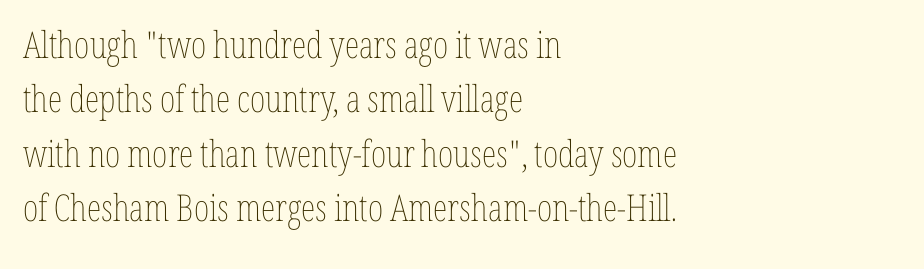
{"italic": "no", "bold": "no", "weight": "thin", "width": "condensed", "stroke_contrast": "low", "x_height": "medium", "monospaced": "no", "underline": "no", "align": "left", "line_spacing": "normal", "line_spacing_ratio": 1.47, "letter_spacing": "normal", "letter_spacing_em": 0.0, "glyph_px": 37}
